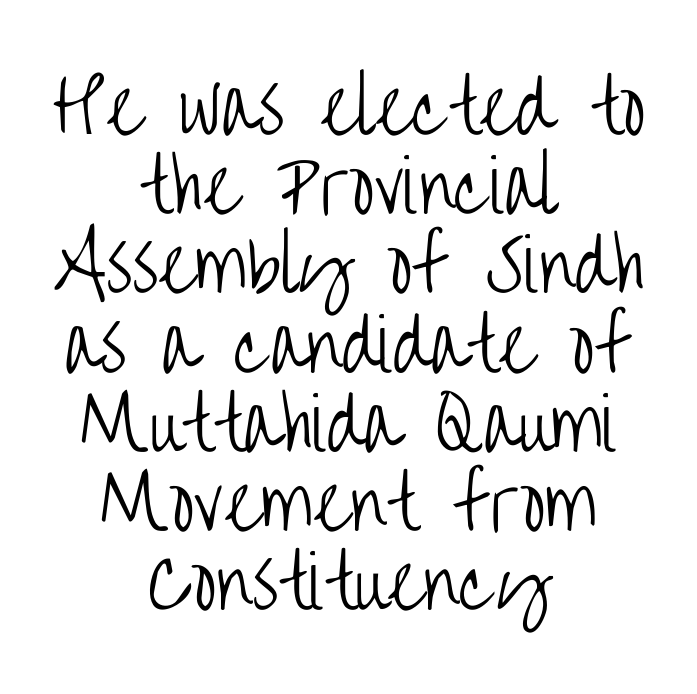
{"serif": "no", "italic": "no", "bold": "no", "weight": "light", "width": "condensed", "stroke_contrast": "low", "x_height": "large", "monospaced": "no", "underline": "no", "align": "center", "line_spacing": "tight", "line_spacing_ratio": 1.1, "letter_spacing": "normal", "letter_spacing_em": 0.0, "glyph_px": 72}
